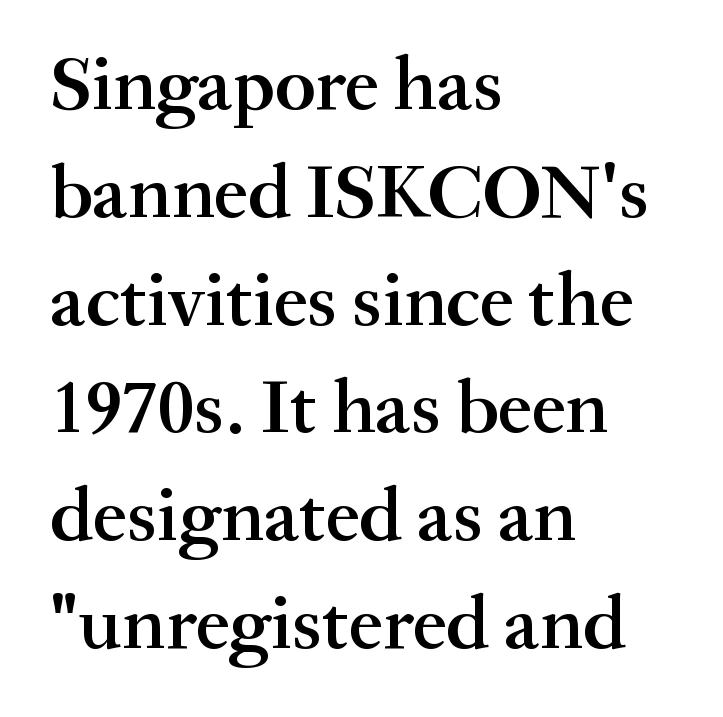
Vertical strokes here are truly vertical. Letterform terminals end in serifs throughout the passage. These lines are rendered in a variable-pitch font. This is the in-between weight designers call semibold or demi. Evenly set lines give the paragraph a standard silhouette.
